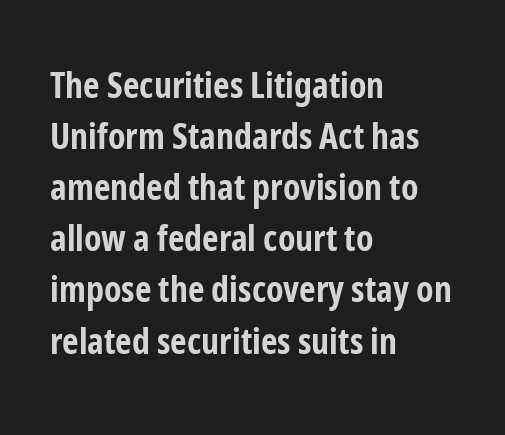
Q: Is the text bold? A: Yes.
Q: Is the text italic (slanted)? A: No, it is upright.
Q: Is the typeface a serif or a sans-serif typeface? A: Sans-serif.
Q: Is the text underlined? A: No.
Q: How is the paragraph aligned? A: Left-aligned.
Q: Is the spacing between letters normal or unusually wide? A: Normal.
Q: Is the spacing between lines tight, normal or loose? A: Normal.
Q: Width (condensed, normal, or wide)? A: Condensed.
Q: Stroke contrast? A: Low.
Q: x-height? A: Medium.
Q: Monospaced? A: No.
